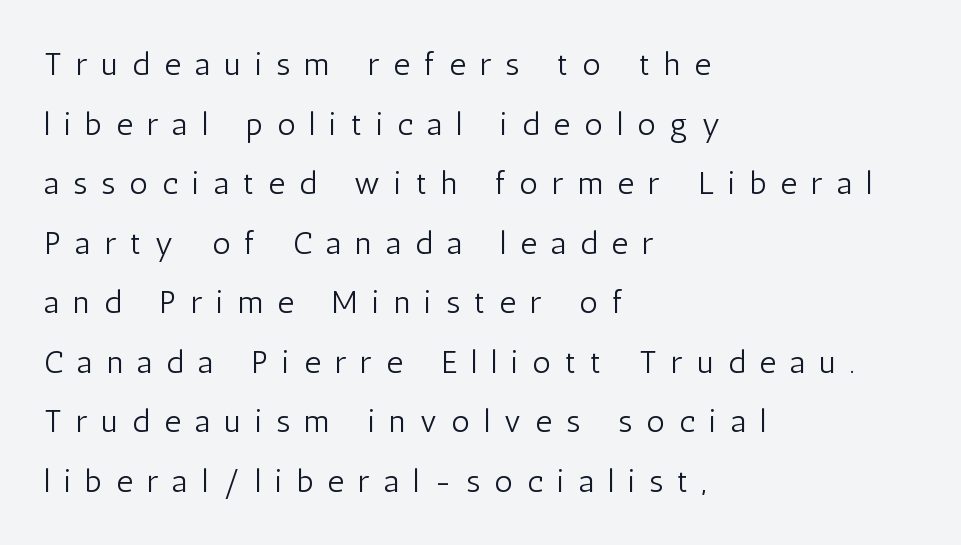
{"serif": "no", "italic": "no", "bold": "no", "weight": "light", "width": "condensed", "stroke_contrast": "low", "x_height": "medium", "monospaced": "no", "underline": "no", "align": "left", "line_spacing_ratio": 1.86, "letter_spacing": "wide", "letter_spacing_em": 0.45, "glyph_px": 32}
